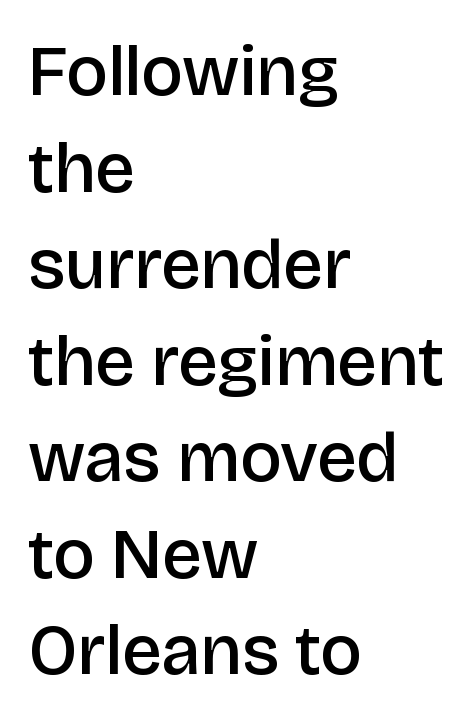
The face used here is a sans, in the tradition of grotesques and geometrics. Just letters on the line, the space beneath them empty. Semibold letterforms, between regular and bold. A typesetter would call this proportional, since set widths differ per character. Default kerning and tracking; the words read as compact shapes.
